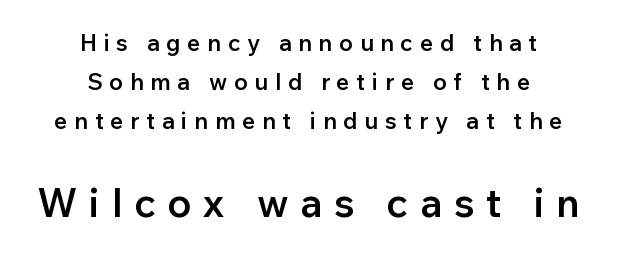
The image shows 40 px semibold sans-serif type, upright; set centered, normal line spacing (1.69x), unusually wide letter spacing (+0.29 em), not underlined; the second (bottom) block is 1.74x larger; low stroke contrast and a medium x-height.
